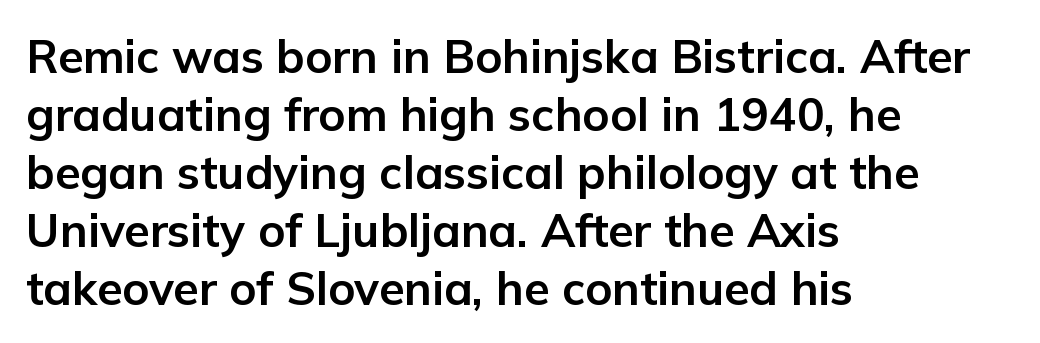
These lines carry a lot of weight — the face is fully bold. Between one letter and the next there's only the usual sliver of space. You could not count columns in this text — the font is proportionally spaced. Which margin do the lines hug? The left one — the right edge is uneven. These lines were composed using upright roman letters.
